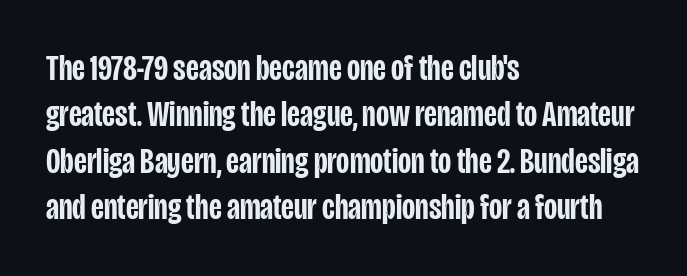
The image shows 36 px semibold, condensed sans-serif type, upright; set left-aligned, normal line spacing (1.29x), normal letter spacing, not underlined; low stroke contrast and a large x-height.
